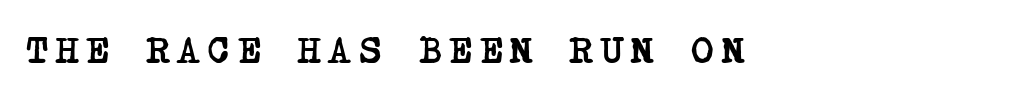
Q: Is the text bold? A: Yes.
Q: Is the typeface a serif or a sans-serif typeface? A: Serif.
Q: Is the text underlined? A: No.
Q: How is the paragraph aligned? A: Left-aligned.
Q: Is the spacing between letters normal or unusually wide? A: Unusually wide.
Q: Width (condensed, normal, or wide)? A: Condensed.
Q: Stroke contrast? A: Low.
Q: x-height? A: Large.
